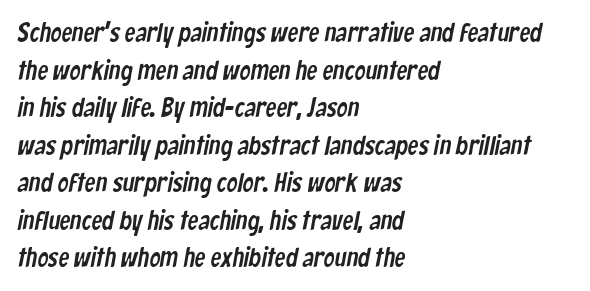
Caption: multi-line text, flush left, ragged right. Just letters on the line, the space beneath them empty. Line spacing here is normal. Words appear dense and cohesive because spacing is normal.
